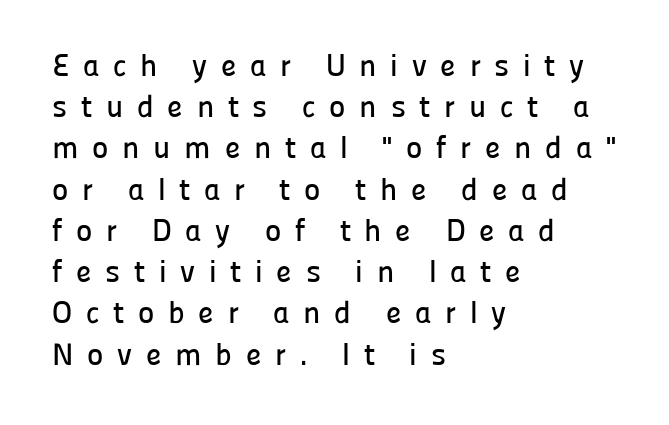
A typesetter would call this proportional, since set widths differ per character. Has an underline been added? It has not. The leading is moderate, giving the passage an even texture. This rendering widens character spacing well past its baseline value. In CSS terms this would be text-align: left. The lettering stays uniformly vertical, giving the passage a roman look.
